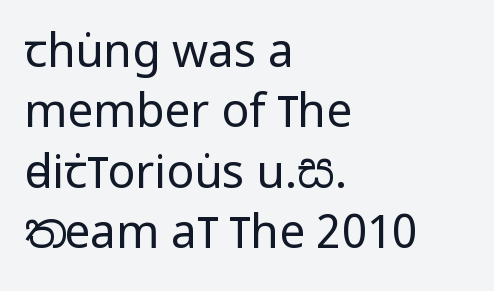
The image shows 46 px regular-weight, condensed sans-serif type, upright; set left-aligned, normal line spacing (1.31x), normal letter spacing, not underlined; low stroke contrast and a large x-height.
